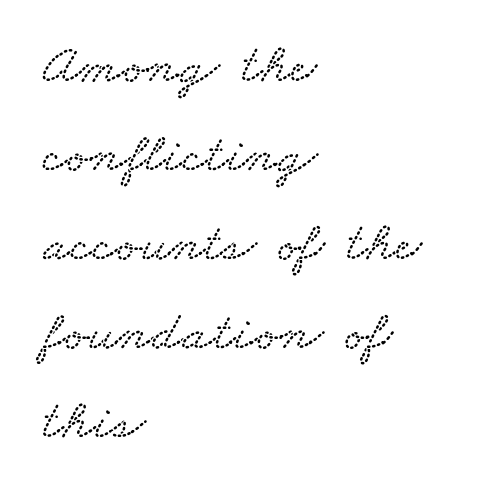
The rendering uses natural spacing where letterforms have individual widths. This rendering leaves character spacing at its baseline value. A typesetter would call this leading conventional body-copy spacing. Has an underline been added? It has not. A student would call this left alignment; a typographer would say flush left, rag right.
